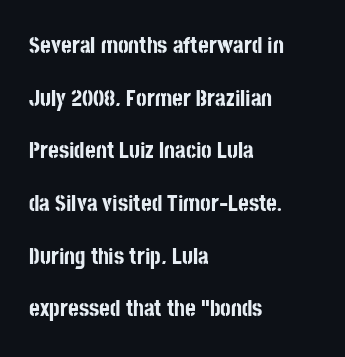
{"italic": "no", "bold": "yes", "underline": "no", "align": "left", "line_spacing": "loose", "line_spacing_ratio": 2.29, "letter_spacing": "normal", "letter_spacing_em": 0.0, "glyph_px": 23}
